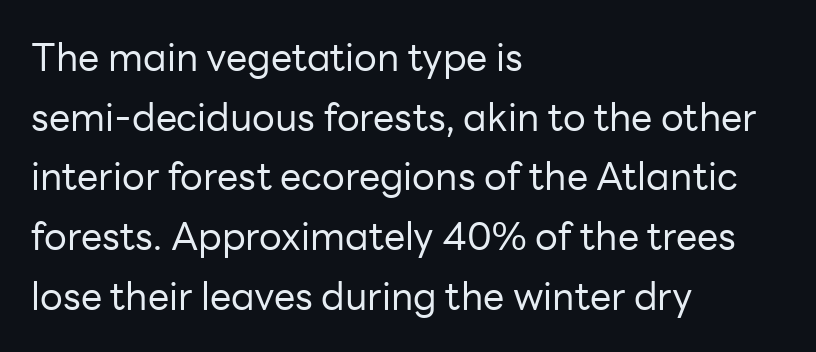
The image shows 38 px regular-weight sans-serif type, upright; set left-aligned, normal line spacing (1.57x), normal letter spacing, not underlined; low stroke contrast and a medium x-height.
